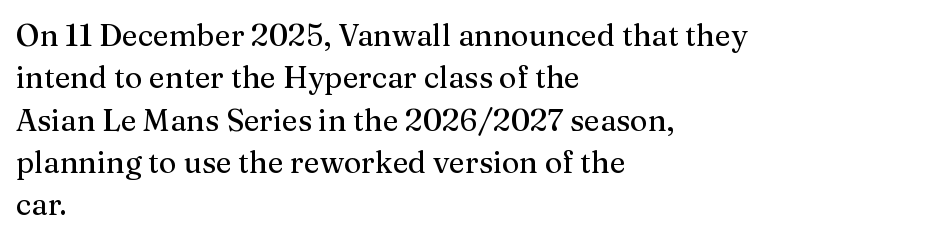
Q: Is the text italic (slanted)? A: No, it is upright.
Q: Is the typeface a serif or a sans-serif typeface? A: Serif.
Q: Is the text underlined? A: No.
Q: How is the paragraph aligned? A: Left-aligned.
Q: Is the spacing between letters normal or unusually wide? A: Normal.
Q: Is the spacing between lines tight, normal or loose? A: Normal.
Q: Width (condensed, normal, or wide)? A: Normal.
Q: Stroke contrast? A: Medium.
Q: x-height? A: Medium.
Q: Monospaced? A: No.
